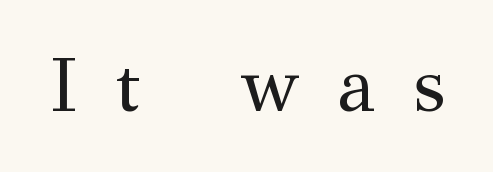
{"serif": "yes", "italic": "no", "bold": "no", "weight": "regular", "width": "normal", "stroke_contrast": "medium", "x_height": "medium", "monospaced": "no", "underline": "no", "letter_spacing": "wide", "letter_spacing_em": 0.49, "glyph_px": 76}
